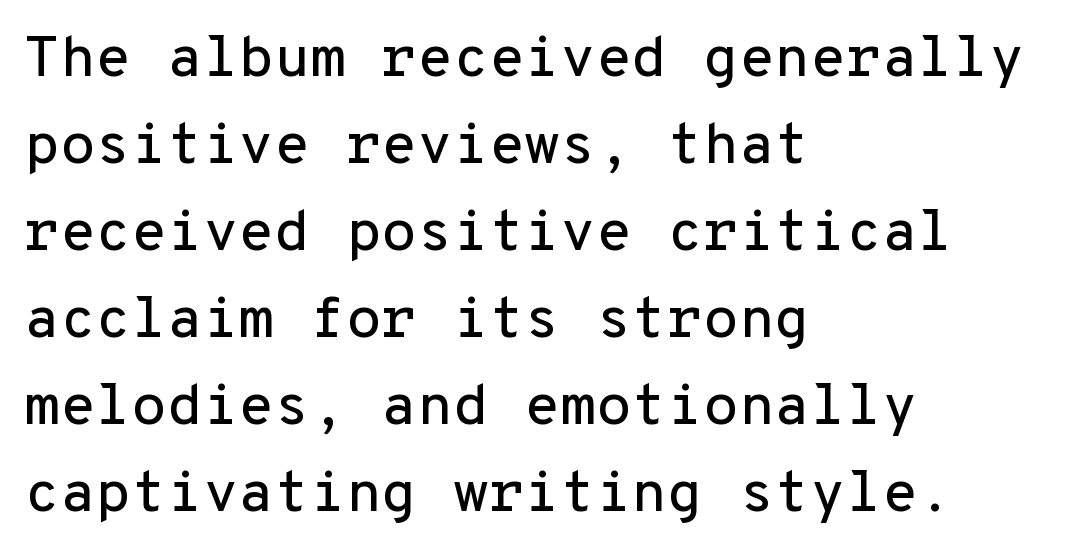
This block has exactly the height ordinary leading produces. Short note: letters normally spaced. The specimen reads as upright at a glance. Notice how the passage keeps a crisp vertical edge on the left only. A clean baseline with only descenders dipping below it. Each letter, wide or thin by design, is forced into the same width here.
